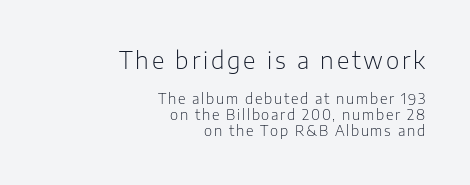
The image shows 23 px text type, upright; set right-aligned, tight line spacing (1.12x), not underlined; the first (top) block is 1.64x larger.
